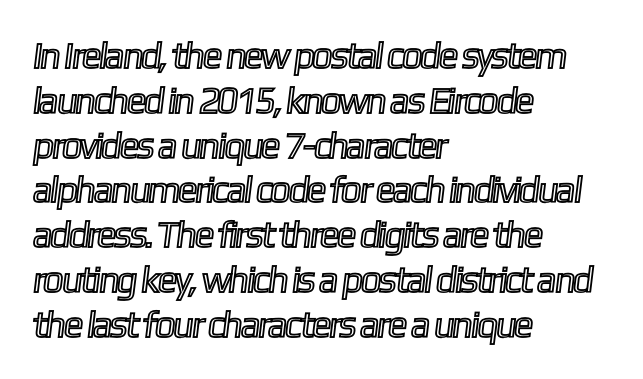
The image shows 37 px condensed type; set left-aligned, line spacing 1.21x, normal letter spacing, not underlined; a medium x-height.
